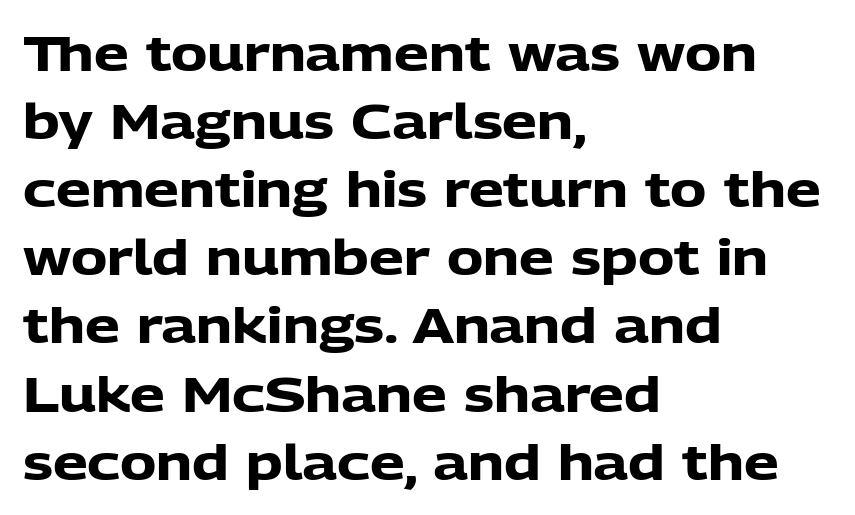
{"serif": "no", "italic": "no", "bold": "yes", "weight": "heavy", "width": "normal", "stroke_contrast": "low", "x_height": "medium", "monospaced": "no", "underline": "no", "align": "left", "line_spacing": "normal", "line_spacing_ratio": 1.39, "letter_spacing": "normal", "letter_spacing_em": 0.0, "glyph_px": 49}
